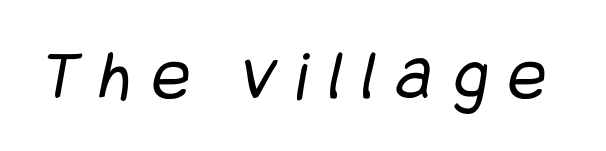
The characters display no serif detailing; their extremities are plain. You could only call the tracking loose — the letters float apart. Words float on clear page, feet unadorned. Ink coverage per letter is moderate at most.
